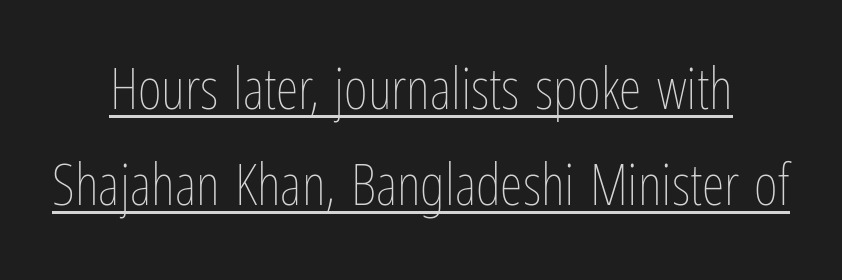
The strokes are not fattened; the text isn't bold. A roman cut, with each character standing at attention. The space between consecutive lines is moderate. A typesetter would call this proportional, since set widths differ per character. The specimen includes a rule beneath the text block's lines.
